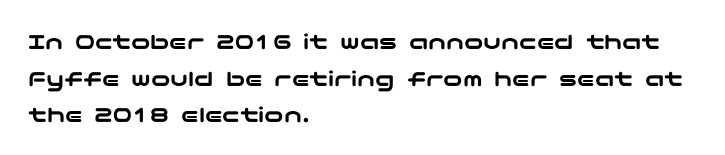
Unlike italic type, these characters show no tilt at all. Glyph-to-glyph distance matches everyday printed text. The line-height multiplier appears to be the usual default. The rag falls on the right side of this text block.
